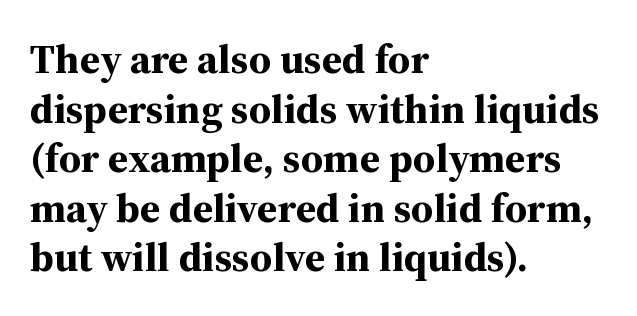
The image shows 41 px bold serif type, upright; set left-aligned, line spacing 1.21x, normal letter spacing, not underlined; medium stroke contrast and a medium x-height.
